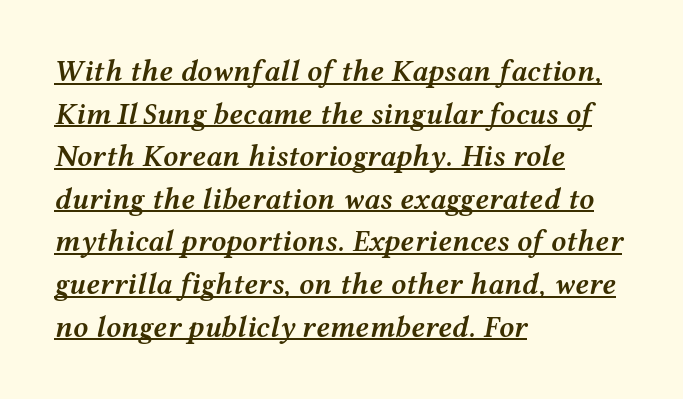
{"italic": "yes", "lean": "right", "slant_degrees": 12, "bold": "semi", "weight": "semibold", "width": "wide", "stroke_contrast": "medium", "x_height": "medium", "monospaced": "no", "underline": "yes", "align": "left", "line_spacing": "normal", "line_spacing_ratio": 1.42, "letter_spacing": "normal", "letter_spacing_em": 0.0, "glyph_px": 30}
